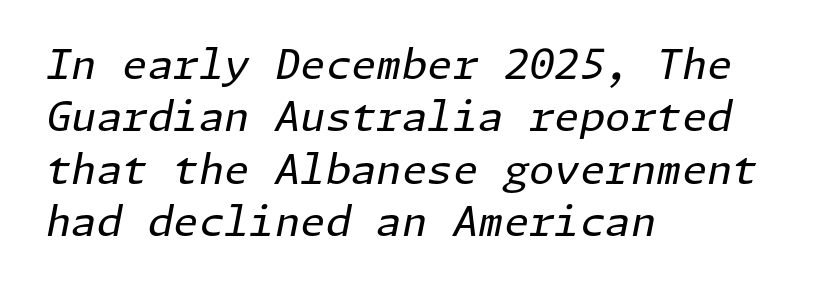
Q: Is the text bold? A: No.
Q: Is the text italic (slanted)? A: Yes, it leans right by about 11 degrees.
Q: Is the text underlined? A: No.
Q: How is the paragraph aligned? A: Left-aligned.
Q: Is the spacing between letters normal or unusually wide? A: Normal.
Q: Is the spacing between lines tight, normal or loose? A: Normal.
Q: Width (condensed, normal, or wide)? A: Normal.
Q: Stroke contrast? A: Low.
Q: x-height? A: Medium.
